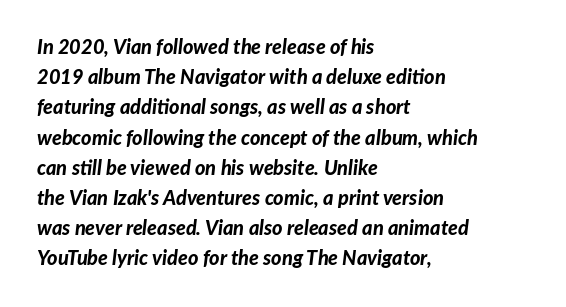
{"italic": "yes", "lean": "right", "slant_degrees": 7, "bold": "yes", "underline": "no", "align": "left", "line_spacing": "normal", "line_spacing_ratio": 1.51, "letter_spacing": "normal", "letter_spacing_em": 0.0, "glyph_px": 20}
